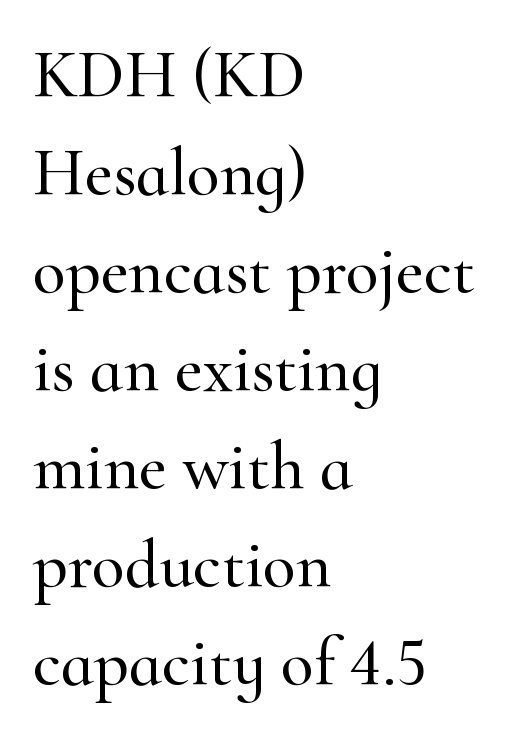
Q: Is the text italic (slanted)? A: No, it is upright.
Q: Is the typeface a serif or a sans-serif typeface? A: Serif.
Q: Is the text underlined? A: No.
Q: How is the paragraph aligned? A: Left-aligned.
Q: Is the spacing between letters normal or unusually wide? A: Normal.
Q: Is the spacing between lines tight, normal or loose? A: Normal.
Q: Width (condensed, normal, or wide)? A: Normal.
Q: Stroke contrast? A: High.
Q: x-height? A: Small.
Q: Monospaced? A: No.
